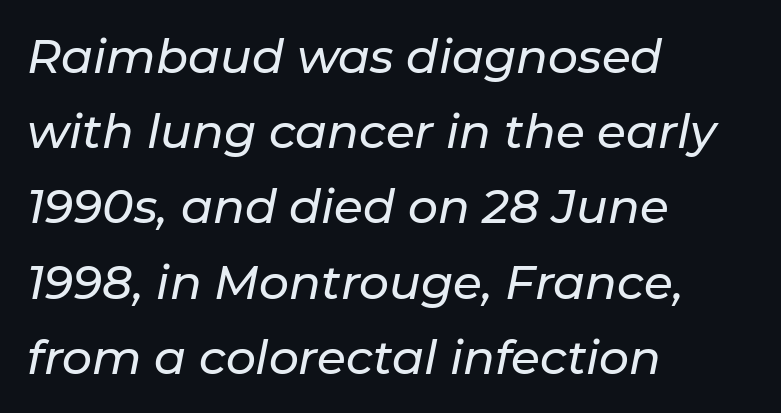
The image shows 47 px text type, italic (leaning right); set left-aligned, normal line spacing (1.6x), normal letter spacing, not underlined; low stroke contrast and a medium x-height.
